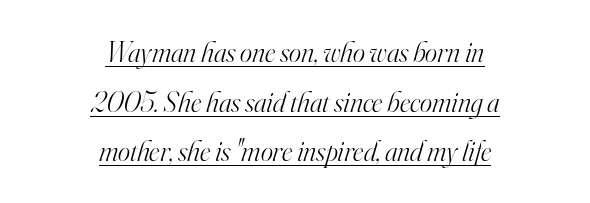
{"serif": "yes", "italic": "yes", "lean": "right", "slant_degrees": 16, "bold": "no", "weight": "light", "width": "normal", "stroke_contrast": "high", "x_height": "small", "monospaced": "no", "underline": "yes", "align": "center", "line_spacing_ratio": 1.71, "letter_spacing": "normal", "letter_spacing_em": 0.0, "glyph_px": 29}
